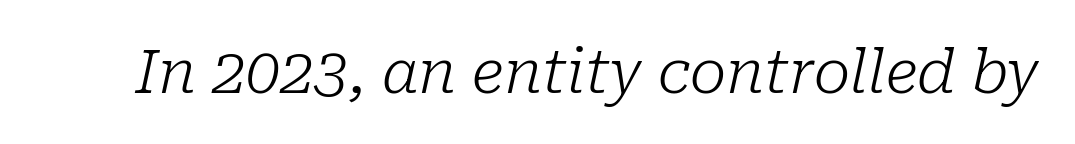
Weight: regular or lighter. Letters rest on an invisible, unmarked baseline. The rendering uses natural spacing where letterforms have individual widths. You can tell from the footed stems that serif type was used.
